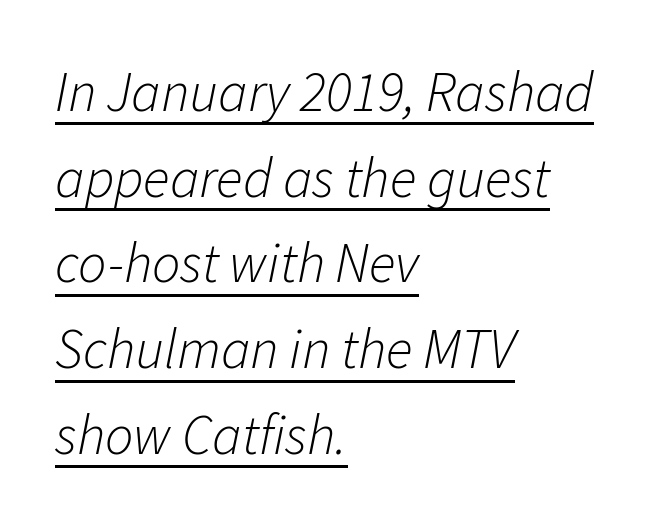
Decoration check: the copy is underlined. The vertical gap from one line to the next is medium. Do the characters align in a grid? No, the font is proportional. Casual observation: everything's shoved over to the left. This rendering leaves character spacing at its baseline value. The strokes carry an ordinary text weight at most.
